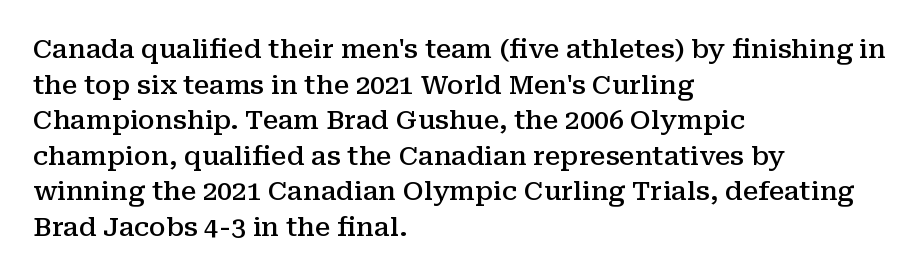
The letters sit at their default tracking, neither squeezed nor spread. Line starts are locked; line ends wander. These words are printed semibold, heavier than regular yet not bold. Does the lettering tilt? It doesn't — this is upright. Students, observe: this is what conventionally led text looks like. Type without underlining.
